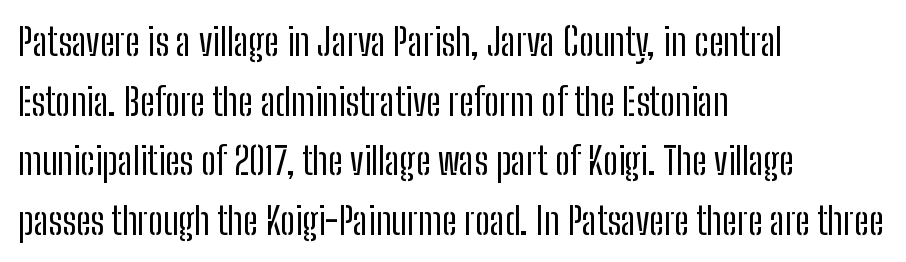
{"serif": "no", "italic": "no", "bold": "no", "weight": "regular", "width": "condensed", "stroke_contrast": "low", "x_height": "medium", "monospaced": "no", "underline": "no", "align": "left", "line_spacing": "normal", "line_spacing_ratio": 1.57, "letter_spacing": "normal", "letter_spacing_em": 0.0, "glyph_px": 38}
